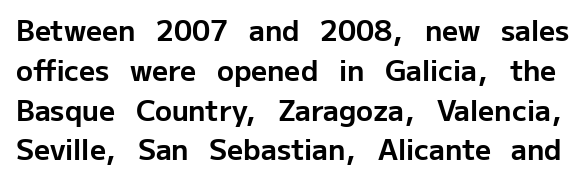
Q: Is the text bold? A: Yes.
Q: Is the text italic (slanted)? A: No, it is upright.
Q: Is the typeface a serif or a sans-serif typeface? A: Sans-serif.
Q: Is the text underlined? A: No.
Q: Is the spacing between letters normal or unusually wide? A: Normal.
Q: Is the spacing between lines tight, normal or loose? A: Normal.
Q: Width (condensed, normal, or wide)? A: Normal.
Q: Stroke contrast? A: Low.
Q: x-height? A: Medium.
Q: Monospaced? A: No.
